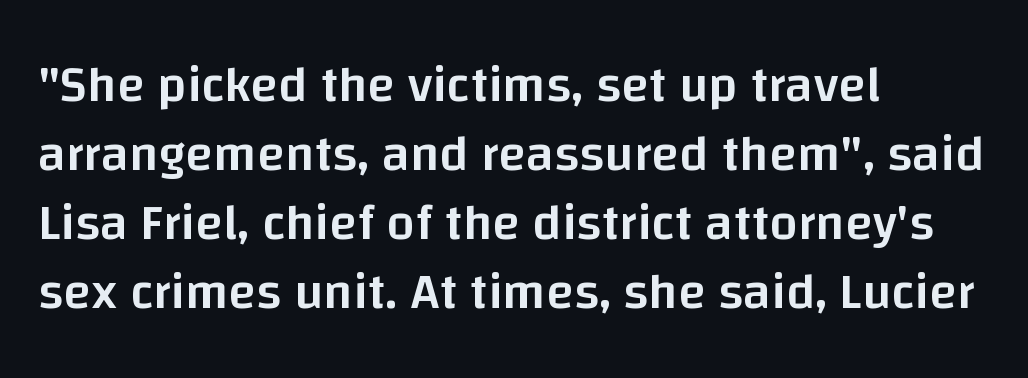
The image shows 51 px semibold sans-serif type, upright; set left-aligned, normal line spacing (1.35x), normal letter spacing, not underlined; low stroke contrast and a large x-height.
